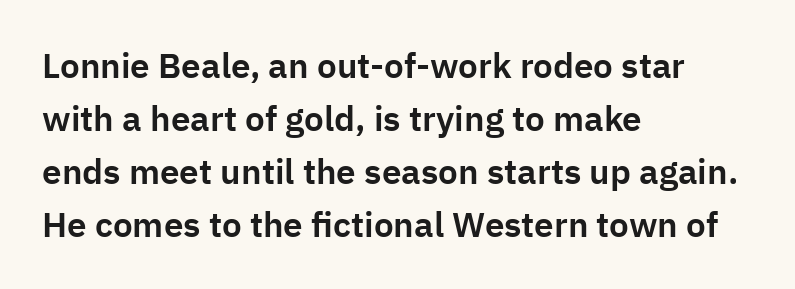
The gap between lines stays unmarked. Is there much room between lines? A standard amount, neither cramped nor airy. Inter-character spacing is left at the font's built-in metrics. The rendering anchors every line to the left-hand side. This is roman type, the default non-slanted kind.
